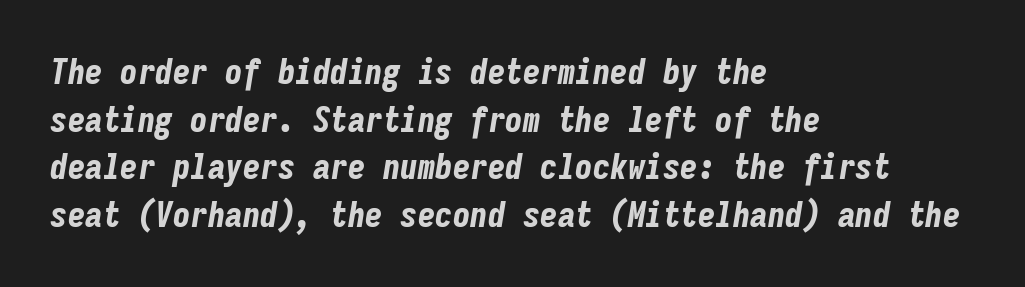
This sample uses an oblique cut, with every glyph tilted off the vertical. The letters sit at their default tracking, neither squeezed nor spread. The glyphs are unaccompanied by any horizontal stroke below them. Each line starts at the same left margin while the right side varies.
